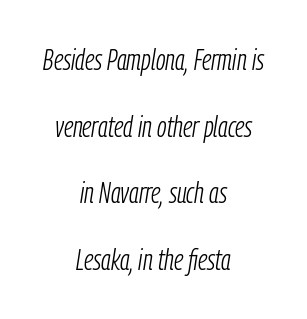
{"italic": "yes", "lean": "right", "slant_degrees": 9, "bold": "no", "weight": "light", "width": "condensed", "stroke_contrast": "low", "x_height": "medium", "monospaced": "no", "underline": "no", "align": "center", "line_spacing": "loose", "line_spacing_ratio": 2.3, "letter_spacing": "normal", "letter_spacing_em": 0.0, "glyph_px": 29}
